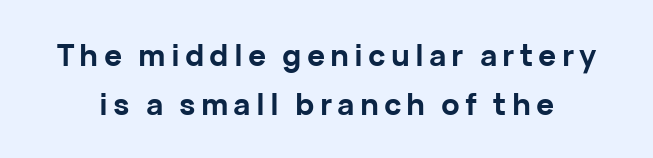
Q: Is the text bold? A: Yes.
Q: Is the text italic (slanted)? A: No, it is upright.
Q: Is the typeface a serif or a sans-serif typeface? A: Sans-serif.
Q: Is the text underlined? A: No.
Q: Is the spacing between lines tight, normal or loose? A: Normal.
Q: Width (condensed, normal, or wide)? A: Normal.
Q: Stroke contrast? A: Low.
Q: x-height? A: Medium.
Q: Monospaced? A: No.
